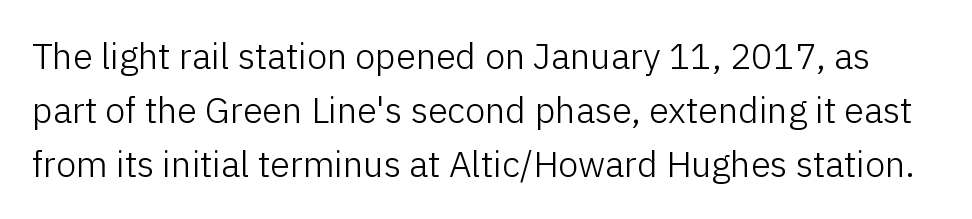
The image shows 36 px light sans-serif type, upright; set normal line spacing (1.5x), normal letter spacing, not underlined; low stroke contrast and a medium x-height.
